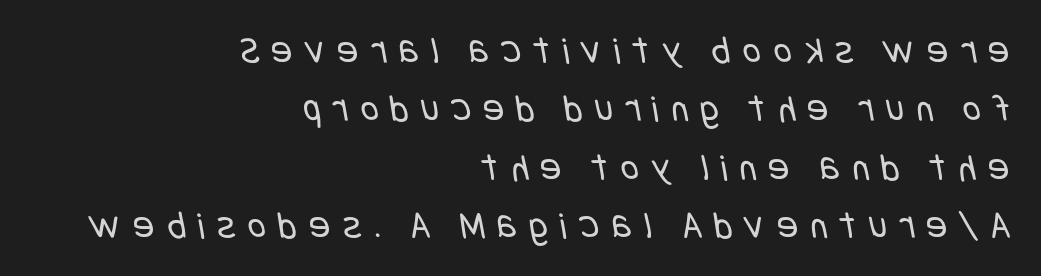
{"serif": "no", "bold": "no", "weight": "regular", "width": "condensed", "stroke_contrast": "low", "x_height": "large", "underline": "no", "align": "right", "line_spacing": "normal", "line_spacing_ratio": 1.5, "letter_spacing": "wide", "letter_spacing_em": 0.32, "glyph_px": 39}
